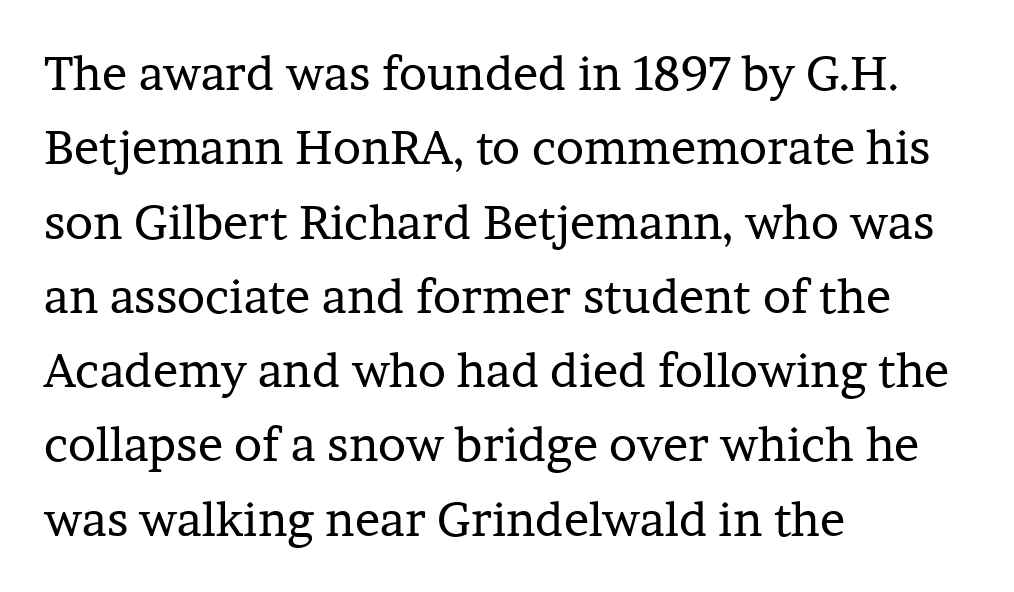
{"serif": "yes", "italic": "no", "bold": "no", "weight": "regular", "width": "normal", "stroke_contrast": "low", "x_height": "medium", "monospaced": "no", "underline": "no", "align": "left", "line_spacing": "normal", "line_spacing_ratio": 1.58, "letter_spacing": "normal", "letter_spacing_em": 0.0, "glyph_px": 47}
